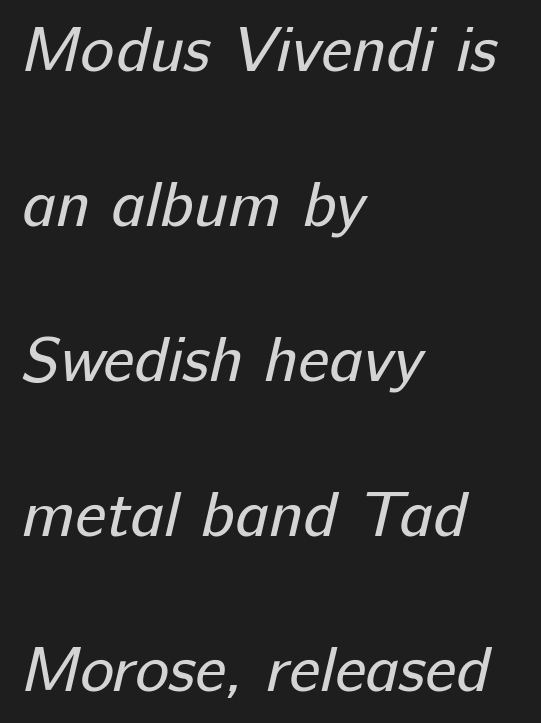
Has an underline been added? It has not. The gaps between neighbouring characters are ordinary and unremarkable. This sample trades compactness for vertical openness between lines. Each letter's strokes conclude bluntly, with no projecting serifs.
